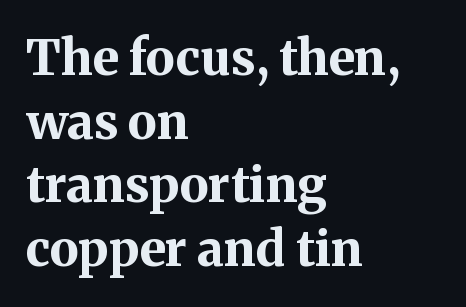
{"serif": "yes", "italic": "no", "bold": "yes", "weight": "bold", "width": "normal", "stroke_contrast": "medium", "x_height": "medium", "monospaced": "no", "underline": "no", "align": "left", "line_spacing": "normal", "line_spacing_ratio": 1.3, "letter_spacing": "normal", "letter_spacing_em": 0.0, "glyph_px": 49}
